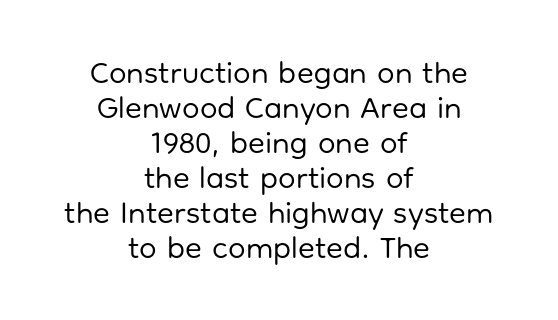
Is the block centered? Yes — each line is placed symmetrically about the middle. The strip under each line holds only bare page. The rendering uses natural spacing where letterforms have individual widths. Regarding leading, the lines here are crowded together. Tall strokes in this sample are plumb rather than angled.
